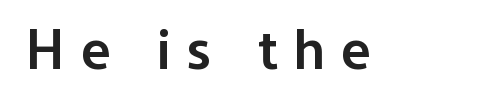
The rendering inserts visible extra space after every character. No feet cap the strokes, marking this as sans-serif type. A clean baseline with only descenders dipping below it. Stems and bowls a touch heavier than normal — semibold. Think of a printed novel: that variable character pitch is what you see here.
